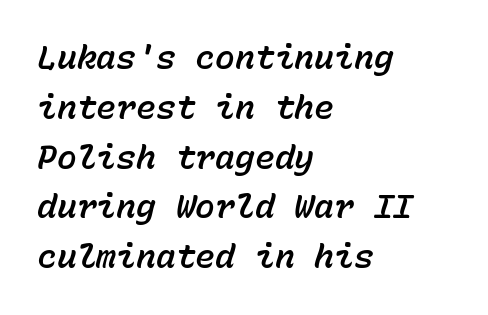
{"italic": "yes", "lean": "right", "slant_degrees": 15, "width": "normal", "stroke_contrast": "low", "x_height": "medium", "monospaced": "yes", "underline": "no", "align": "left", "line_spacing": "normal", "line_spacing_ratio": 1.51, "letter_spacing": "normal", "letter_spacing_em": 0.0, "glyph_px": 33}
